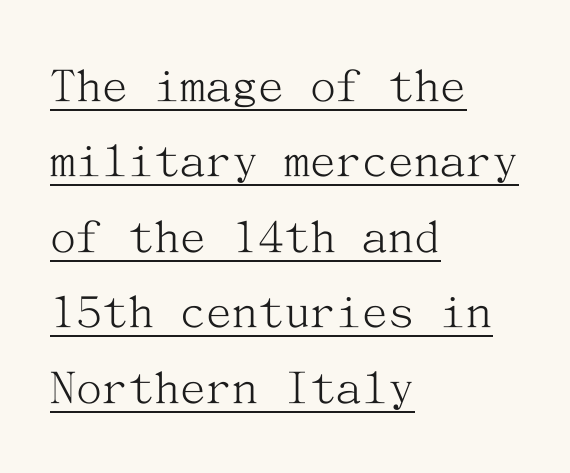
The image shows 52 px light serif type, upright; set left-aligned, normal line spacing (1.45x), normal letter spacing, underlined; medium stroke contrast and a medium x-height.
